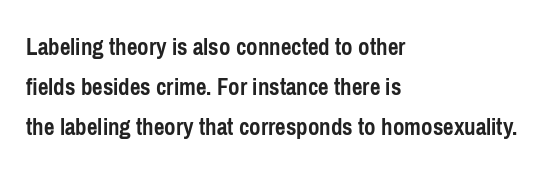
Every character sits straight up, as roman type does. Descender tails drop into unmarked territory. Students, this is bold: see how much ink each stroke carries. This block has exactly the height ordinary leading produces. Line beginnings align vertically; line endings do not. Tracking here is standard; glyphs follow each other at the usual distance.
